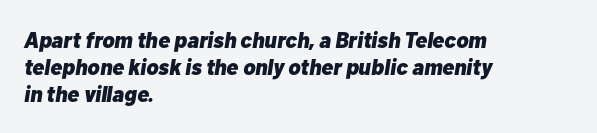
The image shows 22 px bold type, italic (leaning right); set left-aligned, line spacing 1.23x, normal letter spacing, not underlined.
